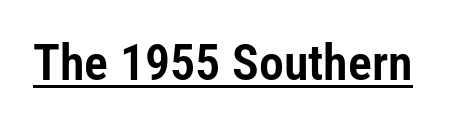
Q: Is the text italic (slanted)? A: No, it is upright.
Q: Is the typeface a serif or a sans-serif typeface? A: Sans-serif.
Q: Is the text underlined? A: Yes.
Q: Is the spacing between letters normal or unusually wide? A: Normal.
Q: Width (condensed, normal, or wide)? A: Condensed.
Q: Stroke contrast? A: Low.
Q: x-height? A: Medium.
Q: Monospaced? A: No.
